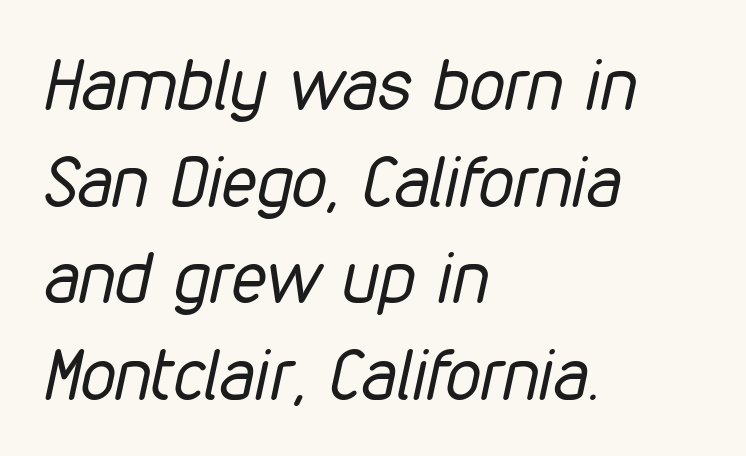
Q: Is the text bold? A: No.
Q: Is the text italic (slanted)? A: Yes, it leans right by about 12 degrees.
Q: Is the text underlined? A: No.
Q: How is the paragraph aligned? A: Left-aligned.
Q: Is the spacing between letters normal or unusually wide? A: Normal.
Q: Is the spacing between lines tight, normal or loose? A: Normal.
Q: Width (condensed, normal, or wide)? A: Condensed.
Q: Stroke contrast? A: Low.
Q: x-height? A: Medium.
Q: Monospaced? A: No.
